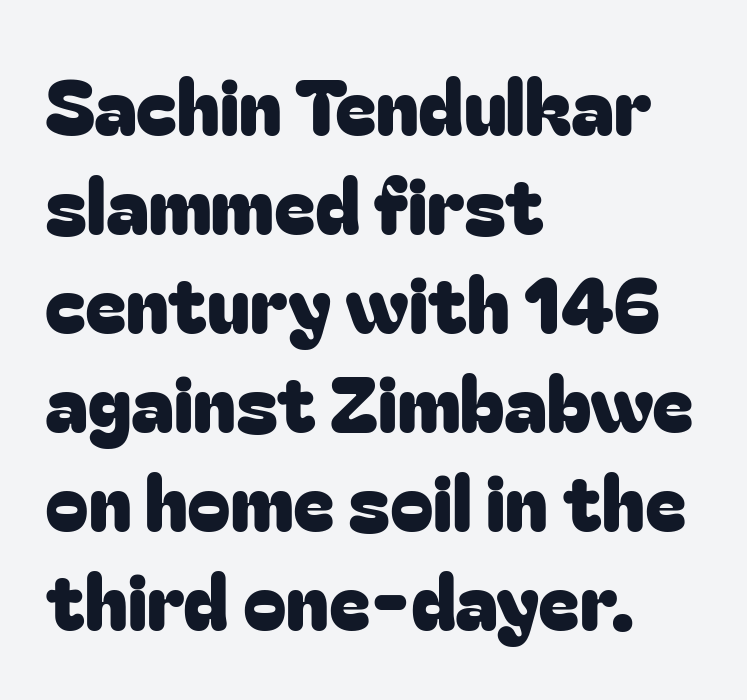
The image shows 78 px sans-serif type, upright; set left-aligned, normal line spacing (1.27x), normal letter spacing, not underlined; low stroke contrast and a medium x-height.
